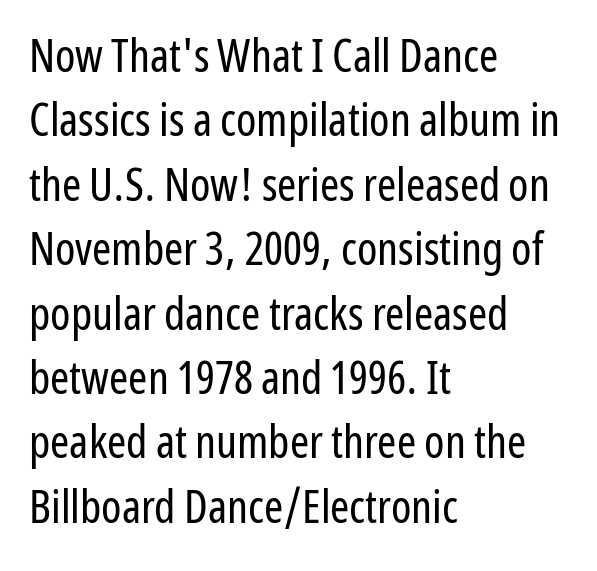
The image shows 46 px regular-weight, condensed sans-serif type, upright; set left-aligned, normal line spacing (1.4x), normal letter spacing, not underlined; low stroke contrast and a medium x-height.
